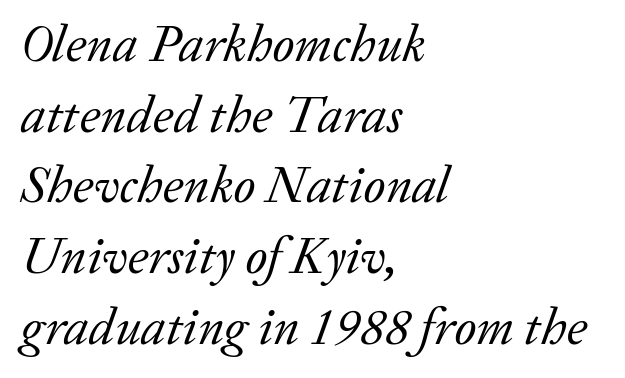
{"serif": "yes", "italic": "yes", "lean": "right", "slant_degrees": 20, "bold": "no", "weight": "regular", "width": "normal", "stroke_contrast": "low", "x_height": "medium", "monospaced": "no", "underline": "no", "align": "left", "line_spacing": "normal", "line_spacing_ratio": 1.36, "letter_spacing": "normal", "letter_spacing_em": 0.0, "glyph_px": 52}
